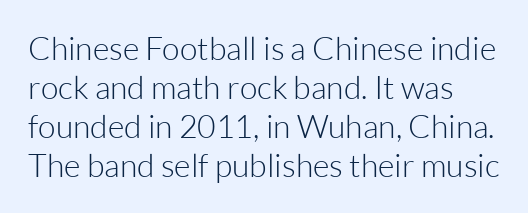
Q: Is the text bold? A: No.
Q: Is the text italic (slanted)? A: No, it is upright.
Q: Is the typeface a serif or a sans-serif typeface? A: Sans-serif.
Q: Is the text underlined? A: No.
Q: Is the spacing between letters normal or unusually wide? A: Normal.
Q: Width (condensed, normal, or wide)? A: Normal.
Q: Stroke contrast? A: Low.
Q: x-height? A: Medium.
Q: Monospaced? A: No.
